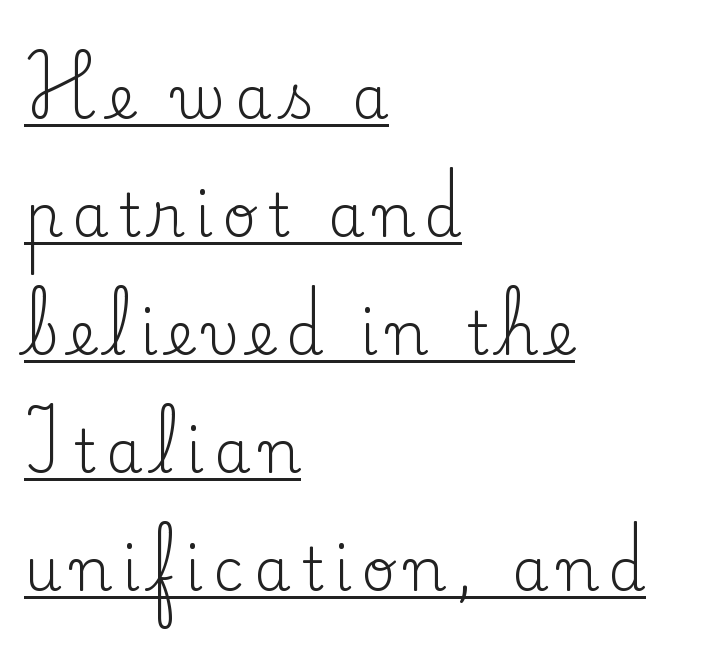
Q: Is the text bold? A: No.
Q: Is the text italic (slanted)? A: No, it is upright.
Q: Is the text underlined? A: Yes.
Q: How is the paragraph aligned? A: Left-aligned.
Q: Is the spacing between lines tight, normal or loose? A: Loose.
Q: Width (condensed, normal, or wide)? A: Normal.
Q: Stroke contrast? A: Low.
Q: x-height? A: Small.
Q: Monospaced? A: No.
